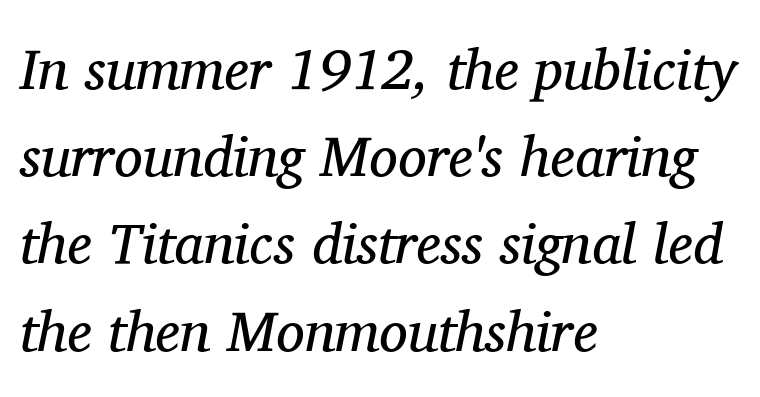
Line spacing here is normal. The face used here has a pronounced slope to its letters. The strokes carry an ordinary text weight at most. Does the type have serifs? Yes, each stem ends in a small foot. Descender tails drop into unmarked territory.
